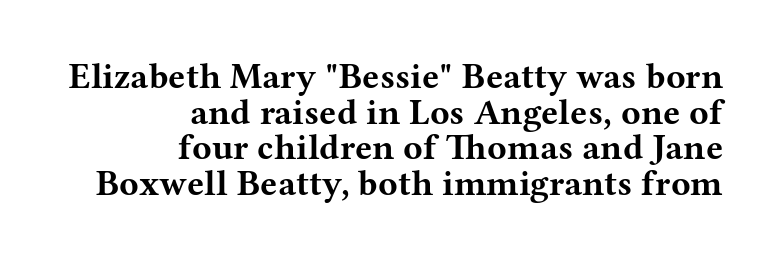
{"serif": "yes", "italic": "no", "bold": "yes", "weight": "bold", "width": "wide", "stroke_contrast": "medium", "x_height": "medium", "monospaced": "no", "underline": "no", "align": "right", "line_spacing": "tight", "line_spacing_ratio": 0.99, "letter_spacing": "normal", "letter_spacing_em": 0.0, "glyph_px": 36}
